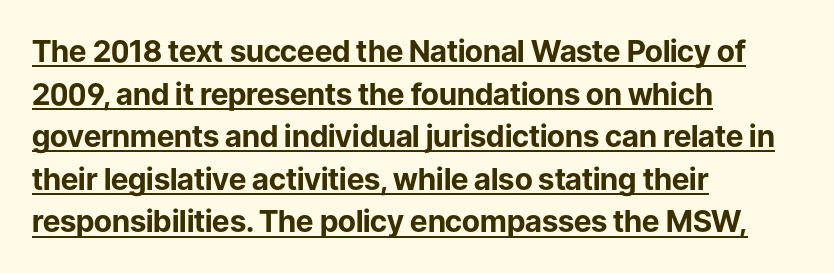
Q: Is the text bold? A: Yes.
Q: Is the text italic (slanted)? A: No, it is upright.
Q: Is the typeface a serif or a sans-serif typeface? A: Sans-serif.
Q: Is the text underlined? A: Yes.
Q: How is the paragraph aligned? A: Left-aligned.
Q: Is the spacing between letters normal or unusually wide? A: Normal.
Q: Is the spacing between lines tight, normal or loose? A: Normal.
Q: Width (condensed, normal, or wide)? A: Normal.
Q: Stroke contrast? A: Low.
Q: x-height? A: Medium.
Q: Monospaced? A: No.
